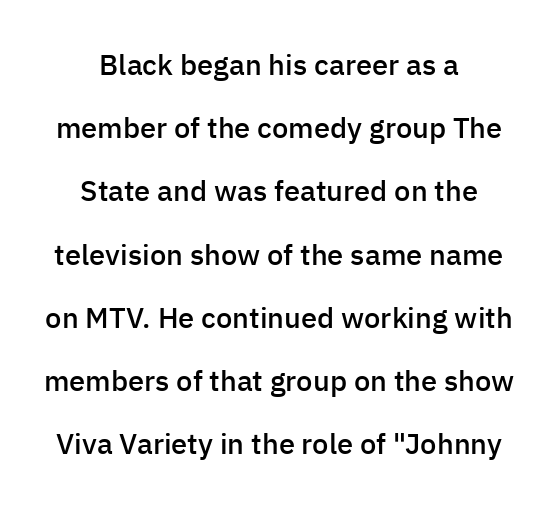
{"serif": "no", "italic": "no", "bold": "semi", "weight": "semibold", "width": "normal", "stroke_contrast": "low", "x_height": "medium", "monospaced": "no", "underline": "no", "align": "center", "line_spacing": "loose", "line_spacing_ratio": 2.18, "letter_spacing": "normal", "letter_spacing_em": 0.0, "glyph_px": 29}
